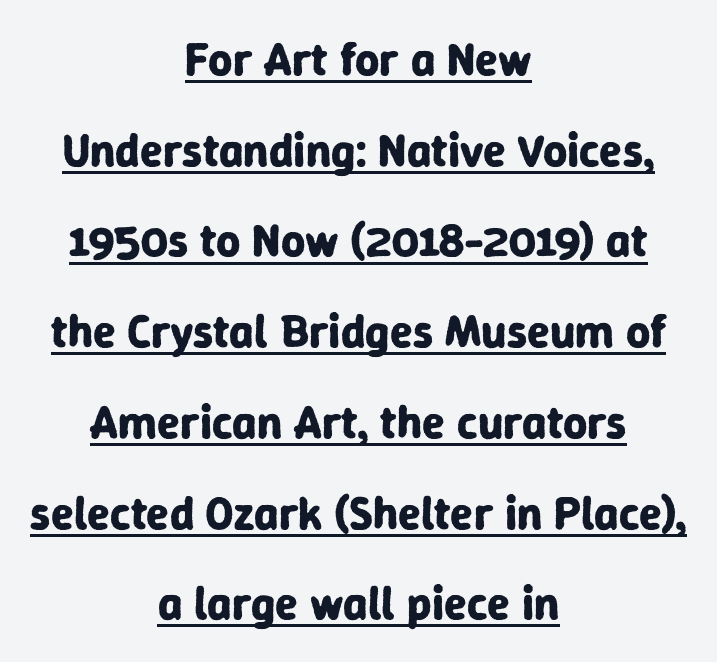
The image shows 47 px bold sans-serif type, upright; set centered, loose line spacing (1.93x), normal letter spacing, underlined; low stroke contrast and a medium x-height.
